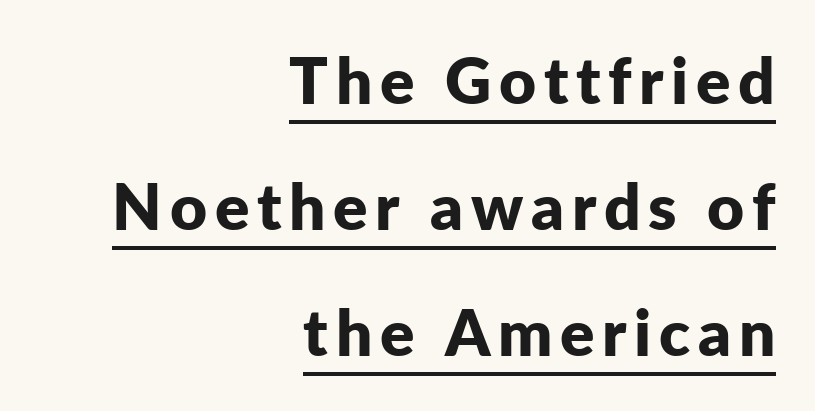
The characters look thick and weighty, a clear bold. Does the copy run flush right? Yes — the right margin is perfectly even. Examine the stroke ends and you'll find no serifs. Every word sits above its own underline. Each new line begins a long way beneath the previous one. Spacing verdict: proportional, widths tailored to each character.
